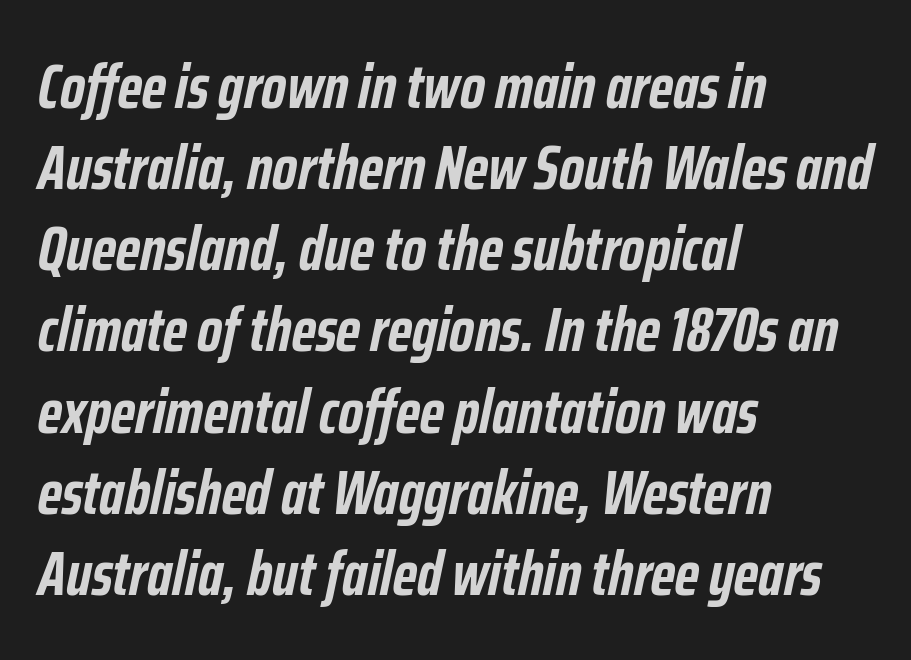
Q: Is the text bold? A: Yes.
Q: Is the text italic (slanted)? A: Yes, it leans right by about 12 degrees.
Q: Is the text underlined? A: No.
Q: How is the paragraph aligned? A: Left-aligned.
Q: Is the spacing between letters normal or unusually wide? A: Normal.
Q: Is the spacing between lines tight, normal or loose? A: Normal.
Q: Width (condensed, normal, or wide)? A: Condensed.
Q: Stroke contrast? A: Low.
Q: x-height? A: Medium.
Q: Monospaced? A: No.
